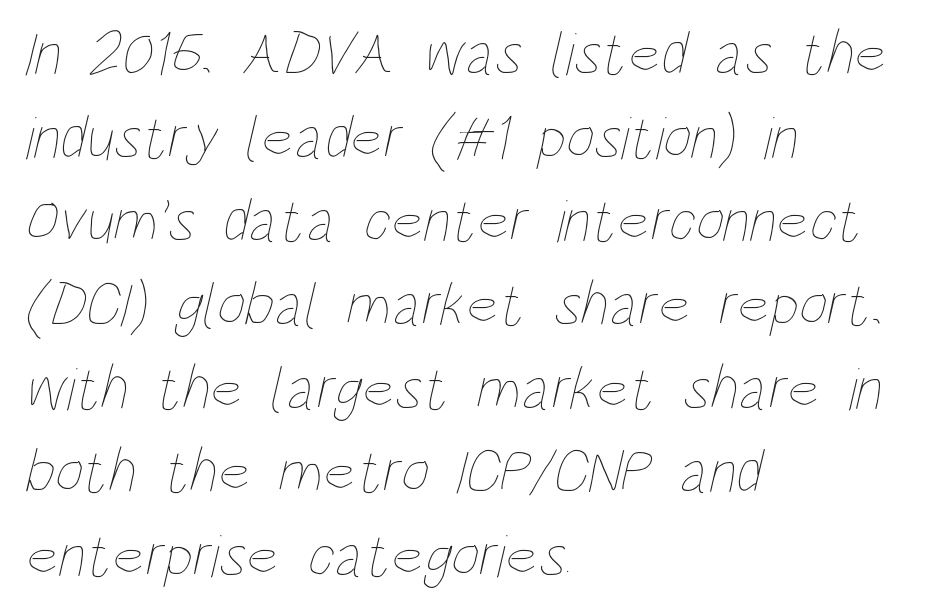
A quiet, ordinary-to-light weight characterises the typeface. The baseline area is clear. Here the designer chose a conventional face with non-uniform glyph widths. Regular leading.
